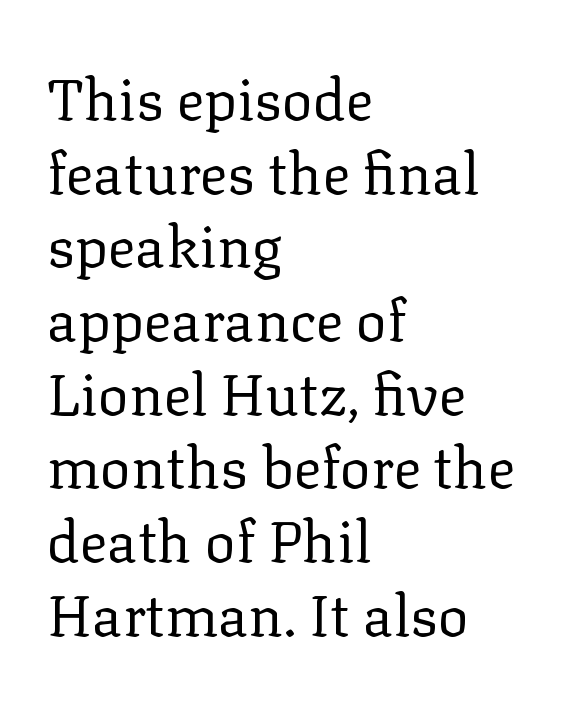
Q: Is the text bold? A: No.
Q: Is the text italic (slanted)? A: No, it is upright.
Q: Is the typeface a serif or a sans-serif typeface? A: Serif.
Q: Is the text underlined? A: No.
Q: How is the paragraph aligned? A: Left-aligned.
Q: Is the spacing between letters normal or unusually wide? A: Normal.
Q: Is the spacing between lines tight, normal or loose? A: Normal.
Q: Width (condensed, normal, or wide)? A: Normal.
Q: Stroke contrast? A: Low.
Q: x-height? A: Medium.
Q: Monospaced? A: No.
